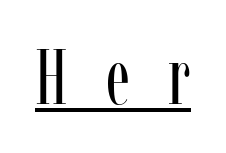
Substantial extra tracking has been applied to these lines. A typesetter would mark this as roman, not italic. Nothing heavy about these letters — not bold at all. The passage shown is underscored from start to finish.
